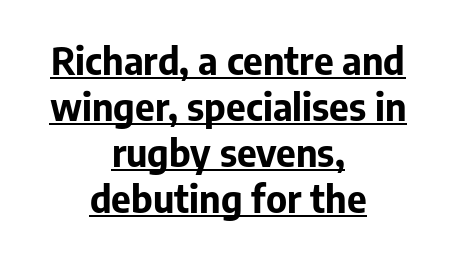
Quick note: underline on. Standard letterfit; no display-style spreading of the glyphs. Here the designer chose a conventional face with non-uniform glyph widths. The whitespace from short lines is split evenly between both sides. These words are printed bold, with thick strokes throughout.
